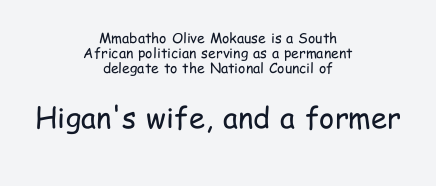
{"serif": "no", "italic": "no", "bold": "no", "weight": "regular", "width": "condensed", "stroke_contrast": "low", "x_height": "medium", "monospaced": "no", "underline": "no", "align": "center", "line_spacing": "tight", "line_spacing_ratio": 1.08, "letter_spacing": "normal", "letter_spacing_em": 0.0, "larger_block": "second", "size_ratio": 2.07, "glyph_px": 29}
